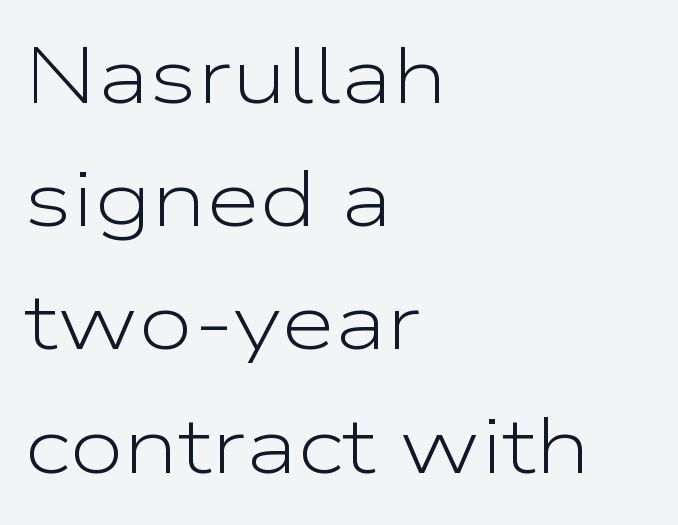
The image shows 78 px light, wide sans-serif type, upright; set left-aligned, normal line spacing (1.58x), normal letter spacing, not underlined; low stroke contrast and a medium x-height.
